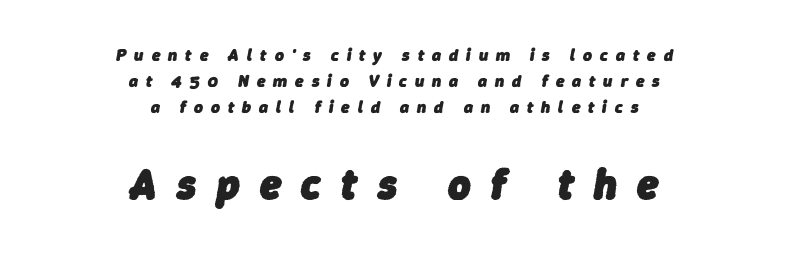
The image shows 43 px heavy type, italic (leaning right); set centered, normal line spacing (1.53x), unusually wide letter spacing (+0.47 em), not underlined; the second (bottom) block is 2.53x larger; low stroke contrast and a medium x-height.
